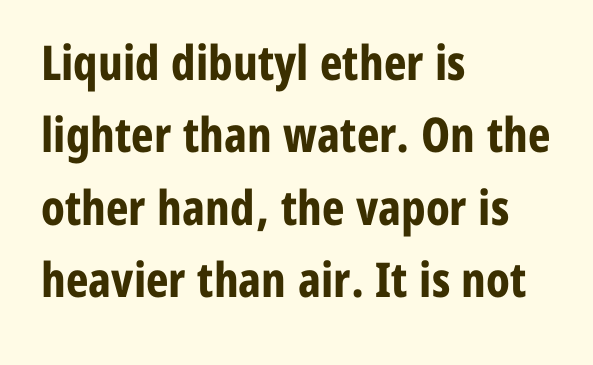
Q: Is the text bold? A: Yes.
Q: Is the text italic (slanted)? A: No, it is upright.
Q: Is the typeface a serif or a sans-serif typeface? A: Sans-serif.
Q: Is the text underlined? A: No.
Q: How is the paragraph aligned? A: Left-aligned.
Q: Is the spacing between letters normal or unusually wide? A: Normal.
Q: Is the spacing between lines tight, normal or loose? A: Normal.
Q: Width (condensed, normal, or wide)? A: Condensed.
Q: Stroke contrast? A: Low.
Q: x-height? A: Medium.
Q: Monospaced? A: No.
